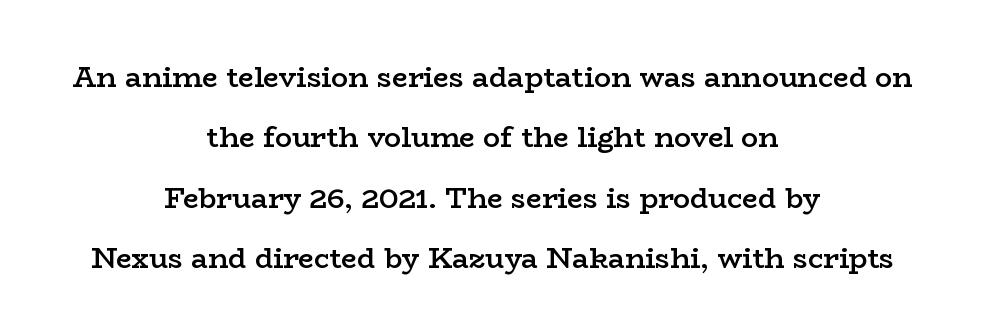
The image shows 28 px semibold, wide serif type, upright; set centered, loose line spacing (2.16x), normal letter spacing, not underlined; low stroke contrast and a medium x-height.
